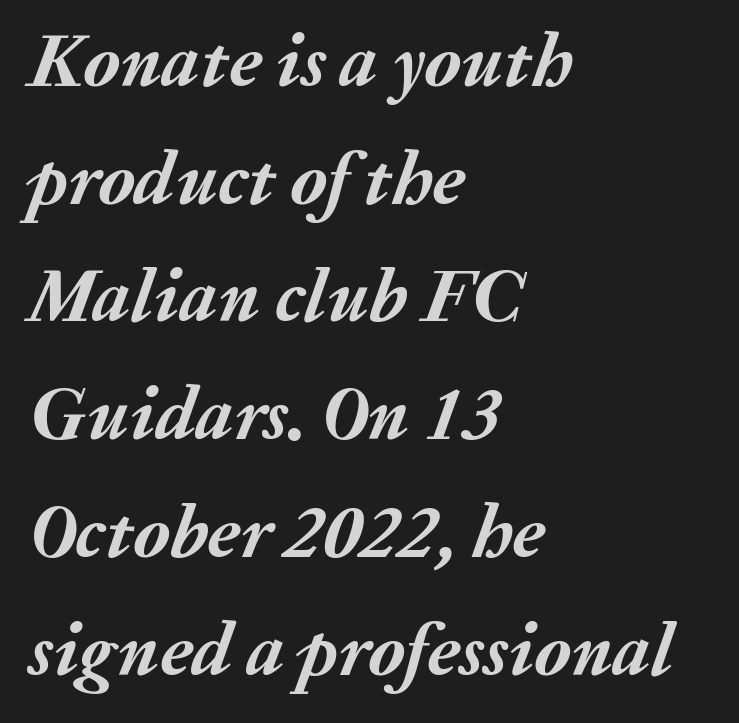
{"italic": "yes", "lean": "right", "slant_degrees": 20, "bold": "yes", "weight": "semibold", "width": "normal", "stroke_contrast": "medium", "x_height": "medium", "monospaced": "no", "underline": "no", "align": "left", "line_spacing": "normal", "line_spacing_ratio": 1.57, "letter_spacing": "normal", "letter_spacing_em": 0.0, "glyph_px": 75}
